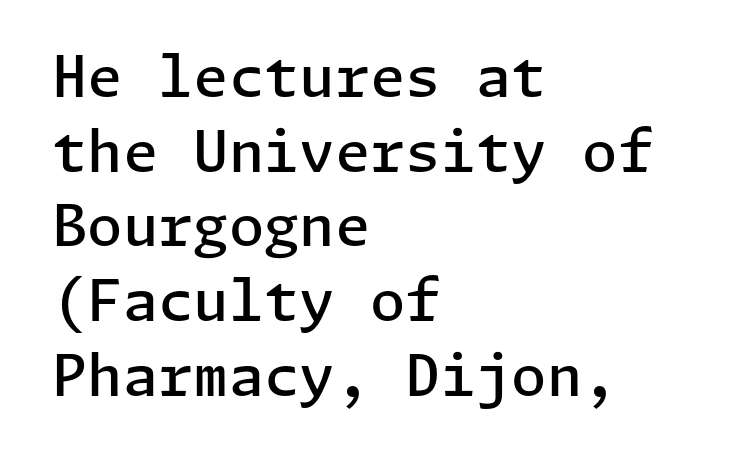
Q: Is the text bold? A: Semi-bold.
Q: Is the text italic (slanted)? A: No, it is upright.
Q: Is the typeface a serif or a sans-serif typeface? A: Sans-serif.
Q: Is the text underlined? A: No.
Q: How is the paragraph aligned? A: Left-aligned.
Q: Is the spacing between letters normal or unusually wide? A: Normal.
Q: Is the spacing between lines tight, normal or loose? A: Normal.
Q: Width (condensed, normal, or wide)? A: Normal.
Q: Stroke contrast? A: Low.
Q: x-height? A: Medium.
